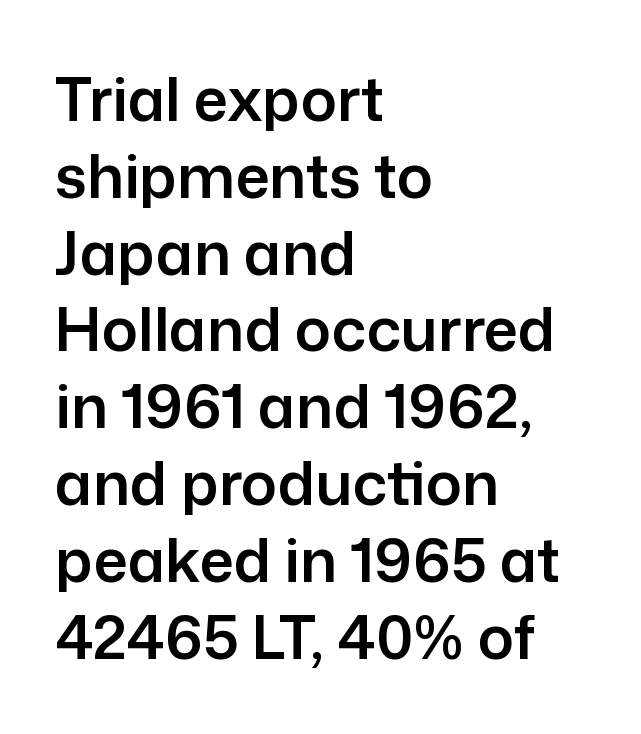
The image shows 60 px sans-serif type, upright; set left-aligned, normal line spacing (1.28x), normal letter spacing, not underlined; low stroke contrast and a medium x-height.
